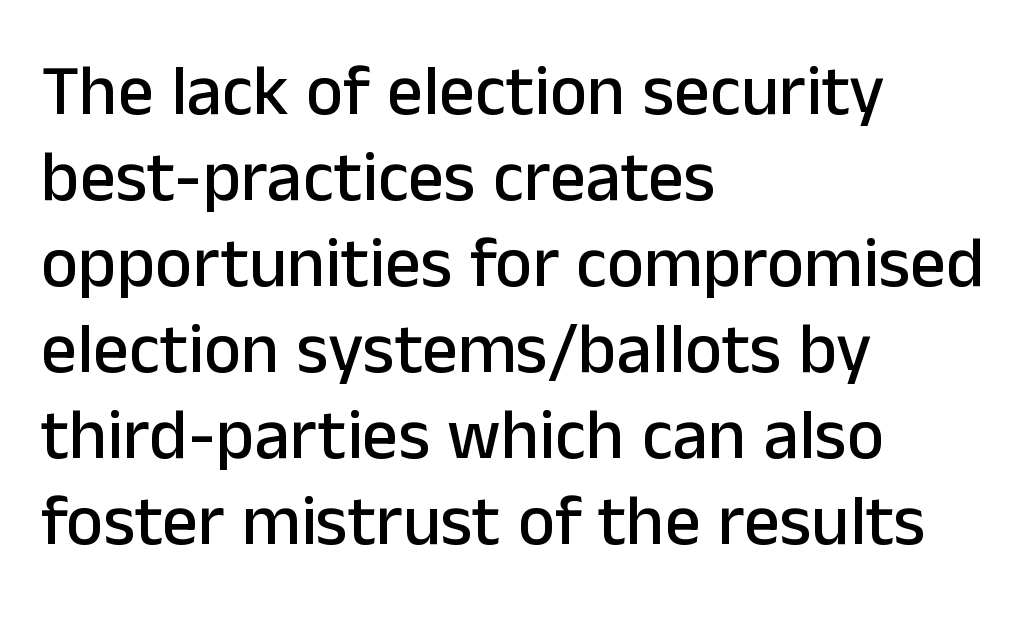
The image shows 71 px sans-serif type, upright; set left-aligned, line spacing 1.21x, normal letter spacing, not underlined; low stroke contrast and a medium x-height.
